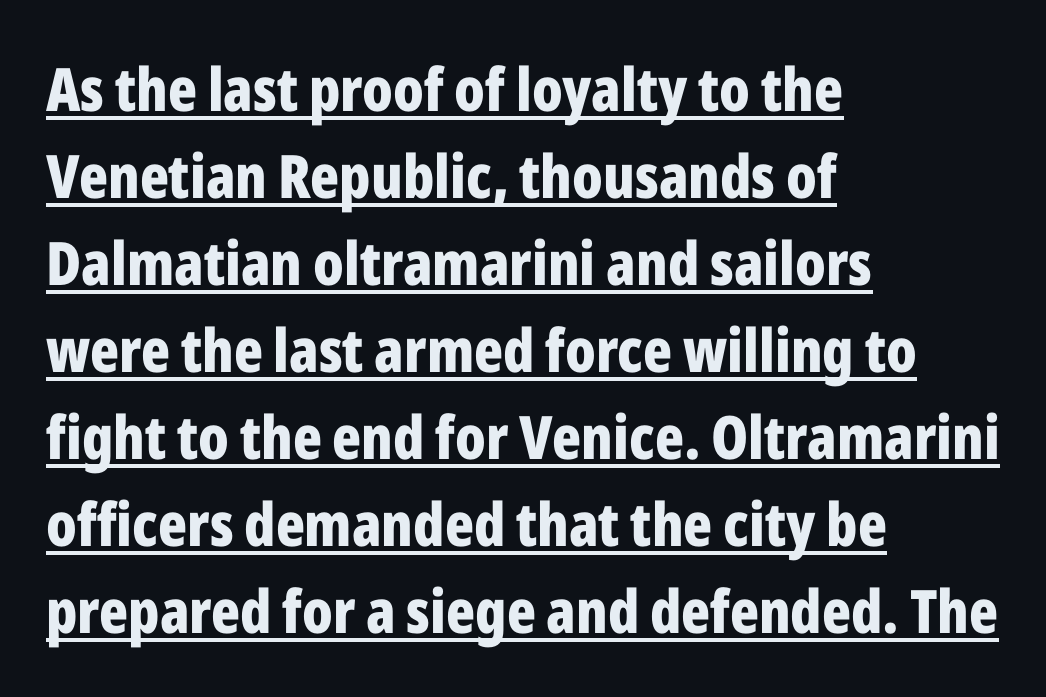
You can tell from the bare stems that sans-serif type was used. Horizontal bands of white between lines are of average thickness. Is this a fixed-width face? No — the glyphs have proportional, varying widths. This is the regular roman posture of the typeface. Each line starts at the same left margin while the right side varies. The glyphs have the mass of a bold cut.
